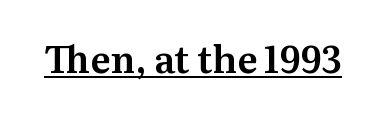
{"serif": "yes", "italic": "no", "width": "normal", "stroke_contrast": "medium", "x_height": "medium", "monospaced": "no", "underline": "yes", "letter_spacing": "normal", "letter_spacing_em": 0.0, "glyph_px": 37}
